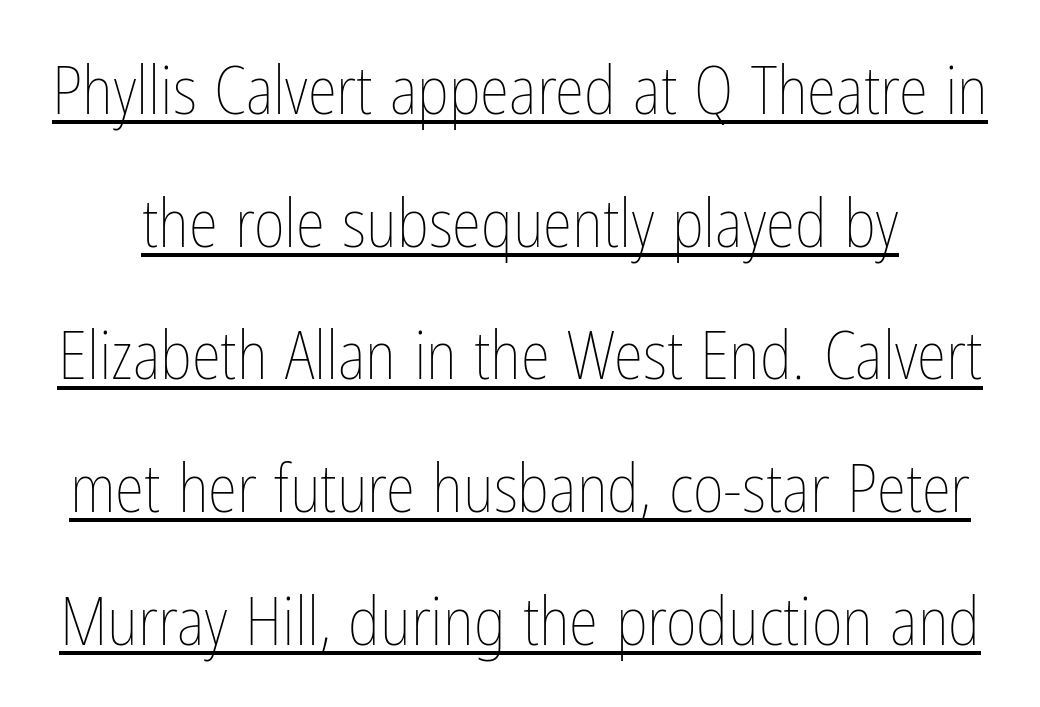
The image shows 67 px thin, condensed type, upright; set loose line spacing (1.98x), normal letter spacing, underlined; low stroke contrast and a medium x-height.
